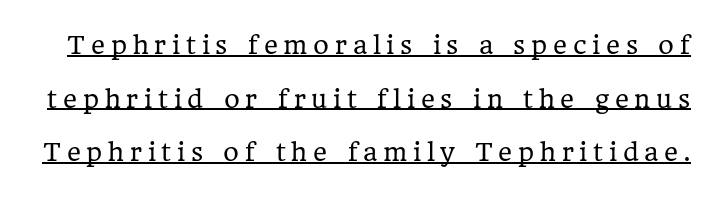
Q: Is the text bold? A: No.
Q: Is the text italic (slanted)? A: No, it is upright.
Q: Is the text underlined? A: Yes.
Q: Is the spacing between letters normal or unusually wide? A: Unusually wide.
Q: Is the spacing between lines tight, normal or loose? A: Loose.
